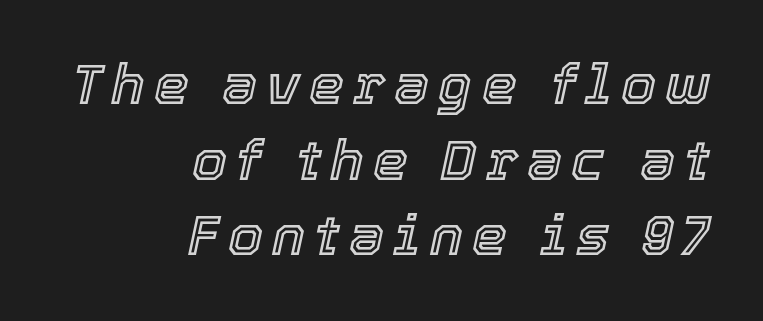
Q: Is the text italic (slanted)? A: Yes, it leans right by about 12 degrees.
Q: Is the text underlined? A: No.
Q: How is the paragraph aligned? A: Right-aligned.
Q: Is the spacing between lines tight, normal or loose? A: Normal.
Q: Width (condensed, normal, or wide)? A: Normal.
Q: x-height? A: Medium.
Q: Monospaced? A: No.
